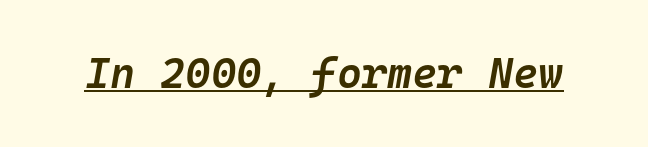
Q: Is the text bold? A: Semi-bold.
Q: Is the text italic (slanted)? A: Yes, it leans right by about 10 degrees.
Q: Is the text underlined? A: Yes.
Q: Is the spacing between letters normal or unusually wide? A: Normal.
Q: Width (condensed, normal, or wide)? A: Normal.
Q: Stroke contrast? A: Low.
Q: x-height? A: Medium.
Q: Monospaced? A: Yes.
